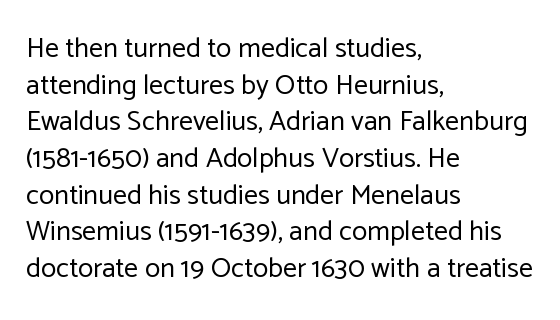
Q: Is the text bold? A: No.
Q: Is the text italic (slanted)? A: No, it is upright.
Q: Is the typeface a serif or a sans-serif typeface? A: Sans-serif.
Q: Is the text underlined? A: No.
Q: How is the paragraph aligned? A: Left-aligned.
Q: Is the spacing between letters normal or unusually wide? A: Normal.
Q: Is the spacing between lines tight, normal or loose? A: Normal.
Q: Width (condensed, normal, or wide)? A: Normal.
Q: Stroke contrast? A: Low.
Q: x-height? A: Medium.
Q: Monospaced? A: No.
